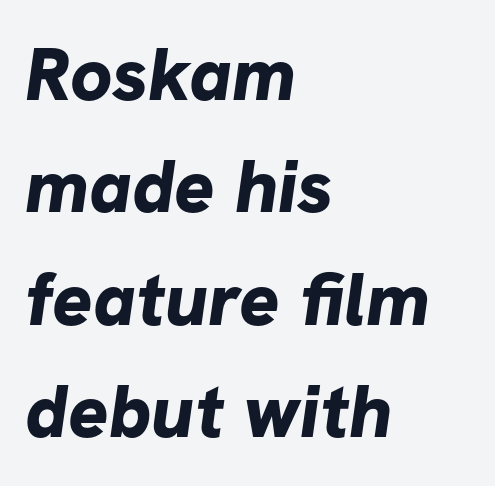
{"serif": "no", "bold": "yes", "weight": "bold", "width": "normal", "stroke_contrast": "low", "x_height": "medium", "monospaced": "no", "underline": "no", "align": "left", "line_spacing": "normal", "line_spacing_ratio": 1.5, "letter_spacing": "normal", "letter_spacing_em": 0.0, "glyph_px": 75}
